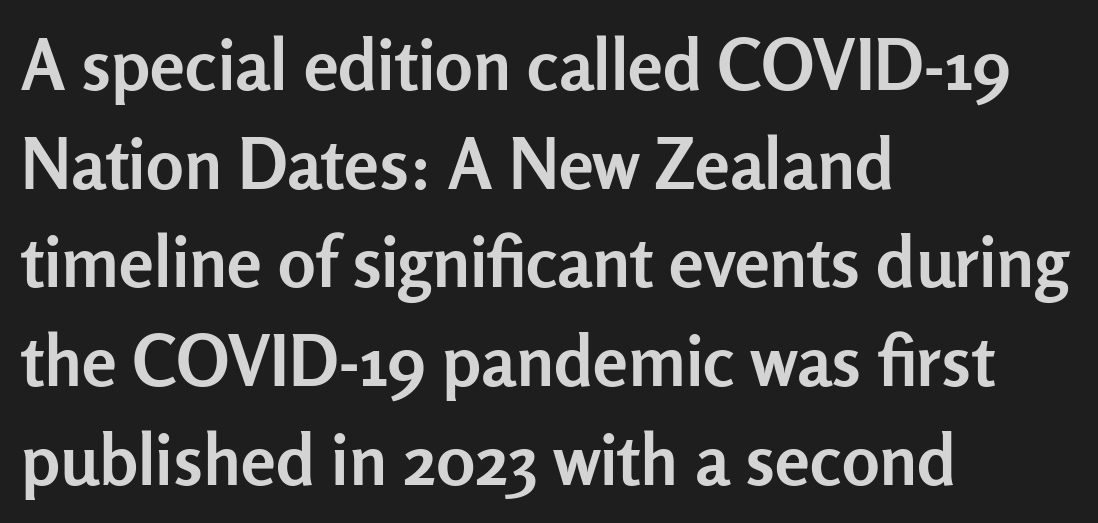
{"serif": "no", "italic": "no", "bold": "yes", "weight": "semibold", "width": "normal", "stroke_contrast": "low", "x_height": "medium", "monospaced": "no", "underline": "no", "align": "left", "line_spacing": "normal", "line_spacing_ratio": 1.41, "letter_spacing": "normal", "letter_spacing_em": 0.0, "glyph_px": 70}
